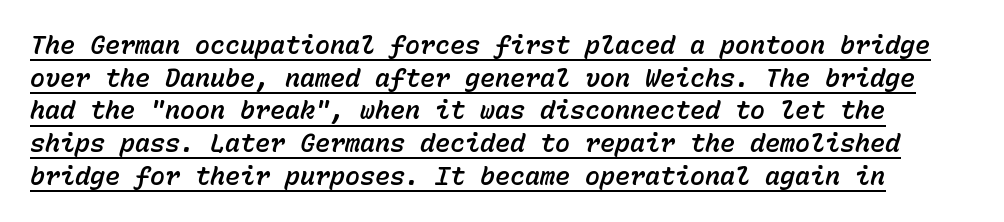
The image shows 25 px text type, italic (leaning right); set normal line spacing (1.31x), normal letter spacing, underlined.
